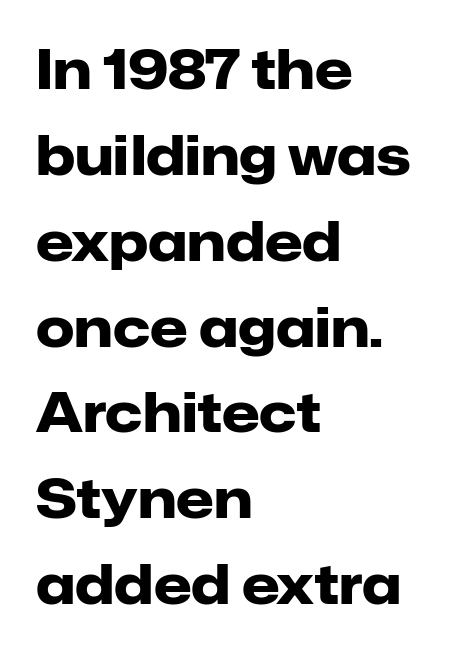
The image shows 54 px heavy sans-serif type, upright; set left-aligned, normal line spacing (1.59x), normal letter spacing, not underlined; low stroke contrast and a medium x-height.
